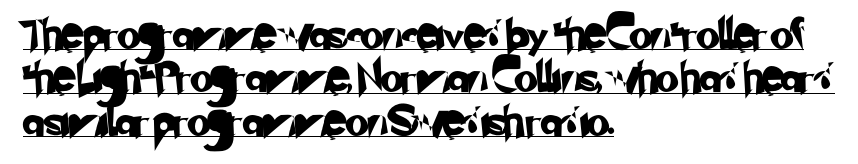
What's the leading like? Ordinary, nothing unusual. Compared with a centered layout, this one pins lines to the left instead. Has an underline been added? It has. Letterform terminals end flat and unadorned throughout the passage. Caption: standard tracking, unaltered.
